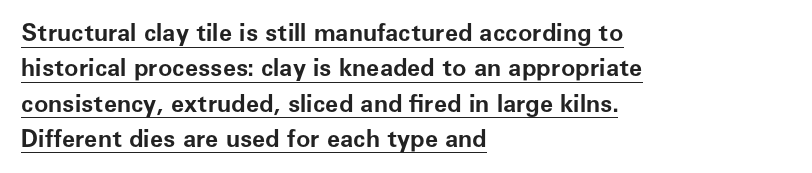
The image shows 24 px bold type, upright; set left-aligned, normal line spacing (1.47x), normal letter spacing, underlined.
